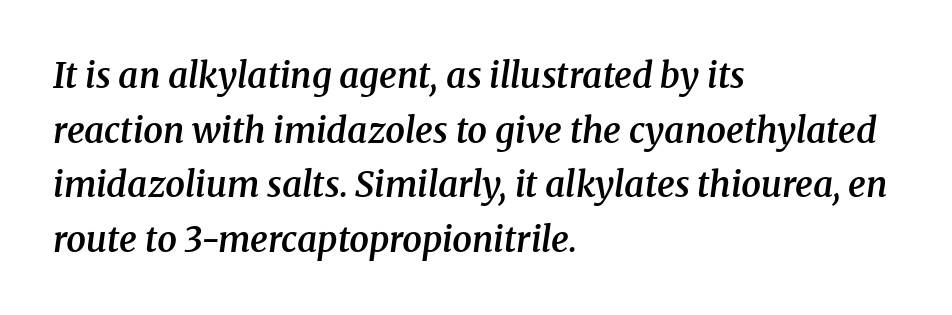
Q: Is the text bold? A: Semi-bold.
Q: Is the text italic (slanted)? A: Yes, it leans right by about 8 degrees.
Q: Is the typeface a serif or a sans-serif typeface? A: Serif.
Q: Is the text underlined? A: No.
Q: How is the paragraph aligned? A: Left-aligned.
Q: Is the spacing between letters normal or unusually wide? A: Normal.
Q: Is the spacing between lines tight, normal or loose? A: Normal.
Q: Width (condensed, normal, or wide)? A: Normal.
Q: Stroke contrast? A: Medium.
Q: x-height? A: Medium.
Q: Monospaced? A: No.
